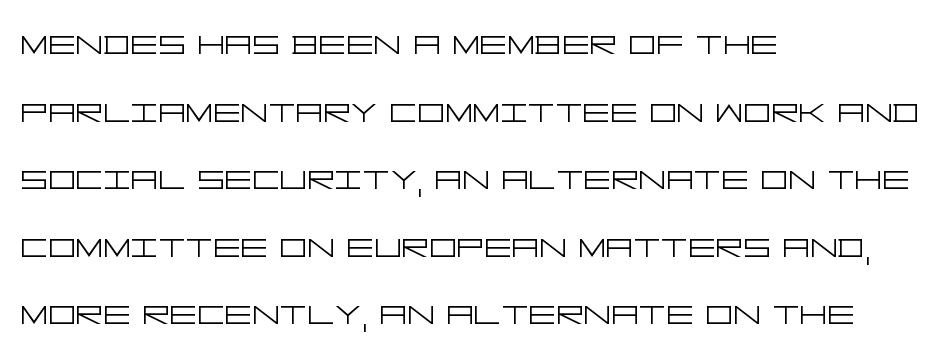
{"serif": "no", "italic": "no", "bold": "no", "weight": "light", "width": "wide", "stroke_contrast": "low", "x_height": "large", "underline": "no", "align": "left", "line_spacing": "normal", "line_spacing_ratio": 1.57, "letter_spacing": "normal", "letter_spacing_em": 0.0, "glyph_px": 43}
